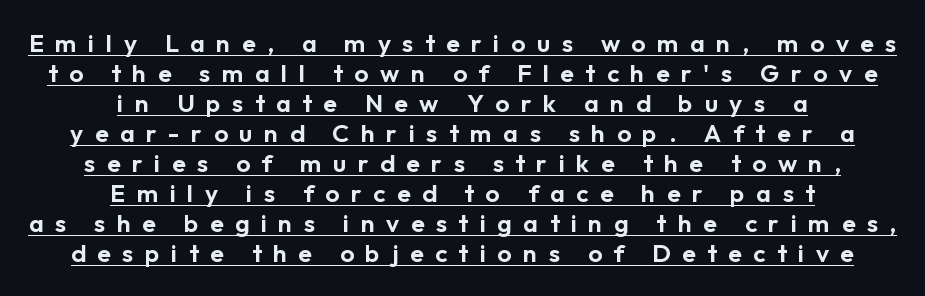
The image shows 25 px text type, upright; set centered, line spacing 1.2x, unusually wide letter spacing (+0.46 em), underlined.
